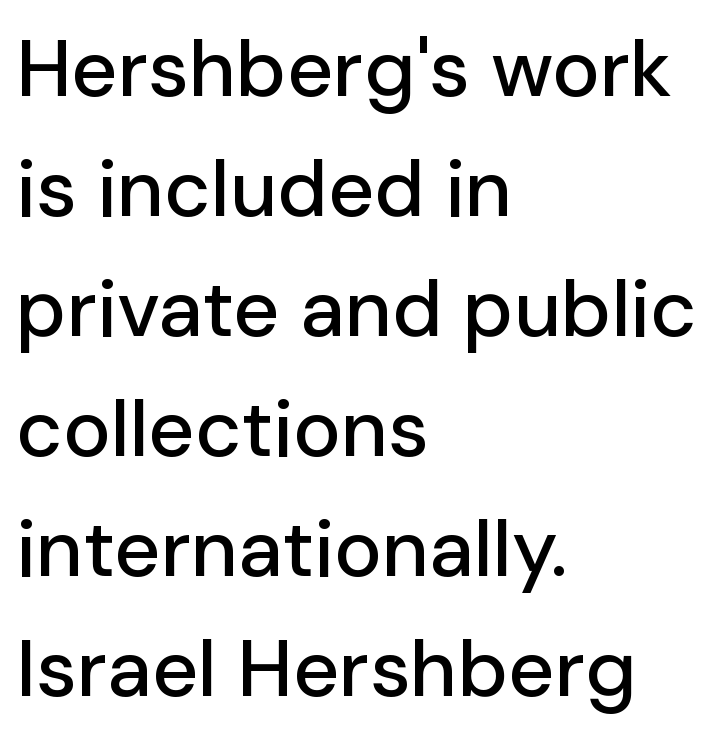
To sum up the face: it is a sans, with no serifs. Plain, unruled lines of type. The rows are spaced the way most documents space them. The letters stand straight up with perfectly vertical stems. A student would call this left alignment; a typographer would say flush left, rag right. Here the glyphs are tracked normally, forming tight word shapes.
